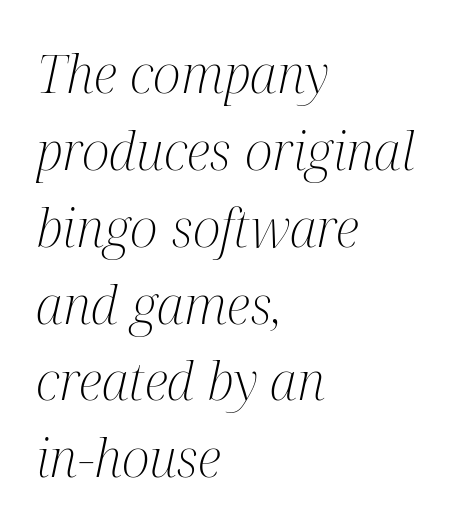
Q: Is the text bold? A: No.
Q: Is the text italic (slanted)? A: Yes, it leans right by about 12 degrees.
Q: Is the typeface a serif or a sans-serif typeface? A: Serif.
Q: Is the text underlined? A: No.
Q: How is the paragraph aligned? A: Left-aligned.
Q: Is the spacing between letters normal or unusually wide? A: Normal.
Q: Is the spacing between lines tight, normal or loose? A: Normal.
Q: Width (condensed, normal, or wide)? A: Condensed.
Q: Stroke contrast? A: Medium.
Q: x-height? A: Medium.
Q: Monospaced? A: No.
